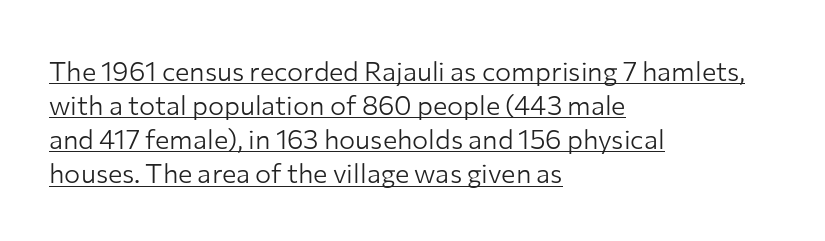
A rule runs beneath these lines of type. These lines sit exactly where default settings would place them. This rendering leaves character spacing at its baseline value. The specimen reads as upright at a glance.
